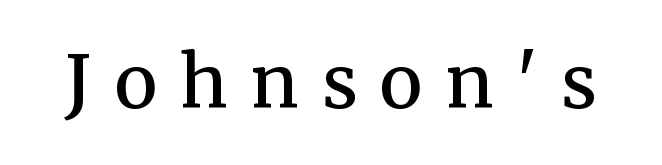
{"serif": "yes", "italic": "no", "bold": "semi", "weight": "semibold", "width": "normal", "stroke_contrast": "medium", "x_height": "medium", "monospaced": "no", "underline": "no", "letter_spacing": "wide", "letter_spacing_em": 0.32, "glyph_px": 72}
